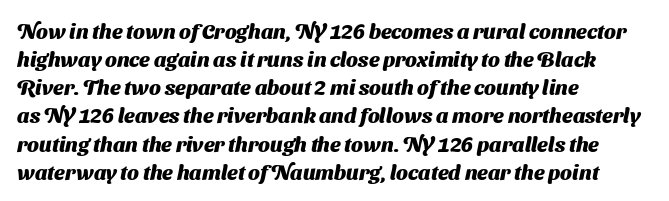
The image shows 21 px bold type; set left-aligned, normal line spacing (1.34x), normal letter spacing, not underlined.
